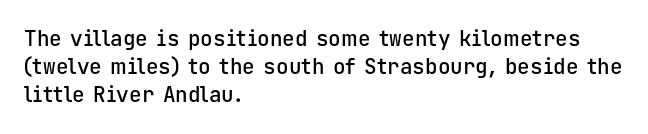
Q: Is the text bold? A: Semi-bold.
Q: Is the text italic (slanted)? A: No, it is upright.
Q: Is the text underlined? A: No.
Q: How is the paragraph aligned? A: Left-aligned.
Q: Is the spacing between letters normal or unusually wide? A: Normal.
Q: Is the spacing between lines tight, normal or loose? A: Normal.
